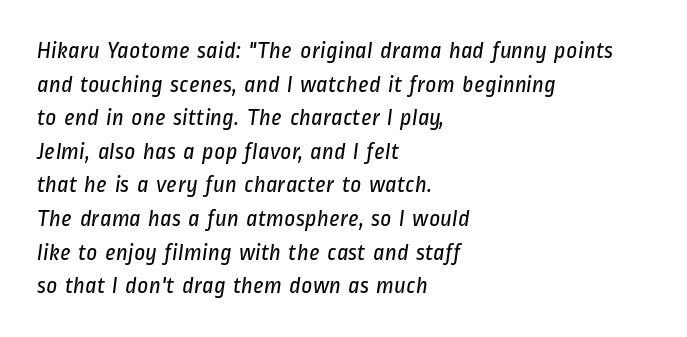
{"bold": "no", "underline": "no", "align": "left", "line_spacing": "normal", "line_spacing_ratio": 1.4, "letter_spacing": "normal", "letter_spacing_em": 0.0, "glyph_px": 24}
